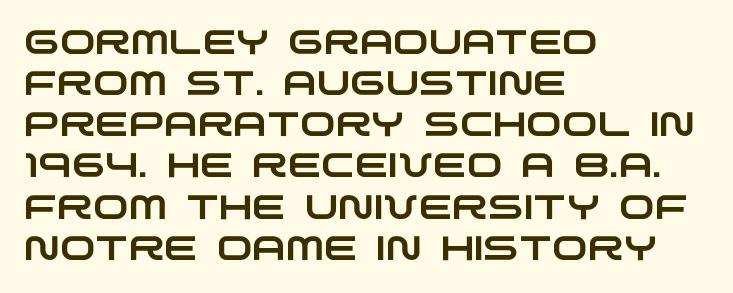
Q: Is the typeface a serif or a sans-serif typeface? A: Sans-serif.
Q: Is the text underlined? A: No.
Q: How is the paragraph aligned? A: Left-aligned.
Q: Is the spacing between letters normal or unusually wide? A: Normal.
Q: Width (condensed, normal, or wide)? A: Wide.
Q: Stroke contrast? A: Low.
Q: x-height? A: Large.
Q: Monospaced? A: No.
